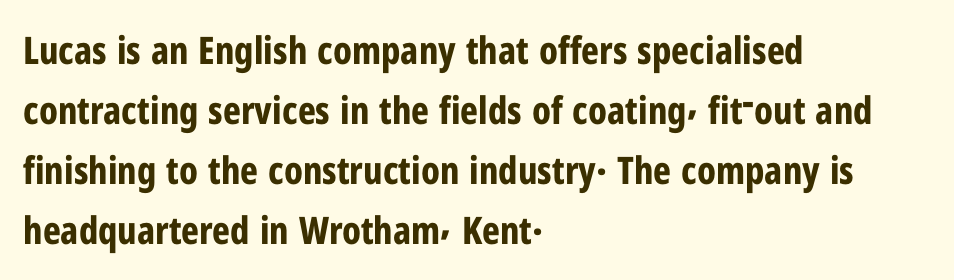
Notice how the passage keeps a crisp vertical edge on the left only. Is this a sans? Yes — the strokes have no serifs. What weight is shown? A full bold with thick strokes. The letterforms sit shoulder to shoulder at normal distance. Nope, not italic — everything's standing straight. How would I describe the line gaps? Plain and ordinary.
